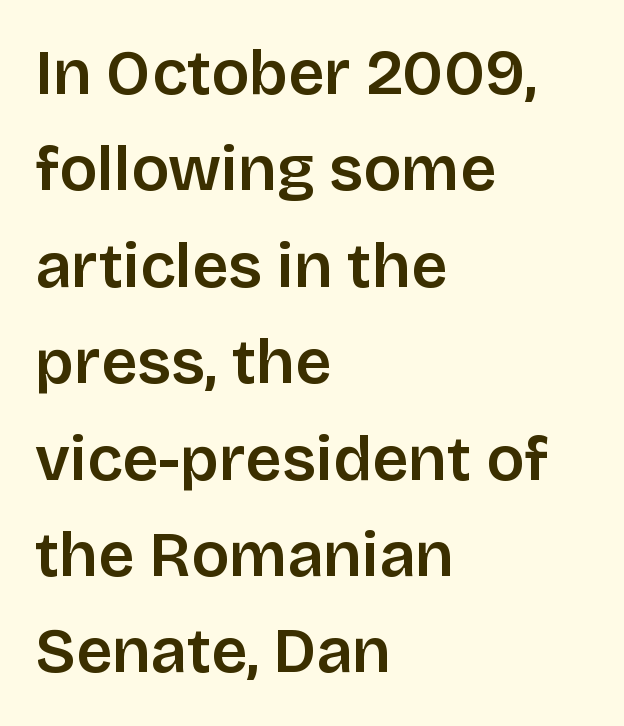
The line-height multiplier appears to be the usual default. Is the letter spacing exaggerated? No — it looks like the ordinary default. Spacing verdict: proportional, widths tailored to each character. Italic? Not at all — the glyphs are vertical. This sample is left-justified, so line endings fall wherever the words run out. This is sans-serif lettering, the kind often seen on screens and signage.
